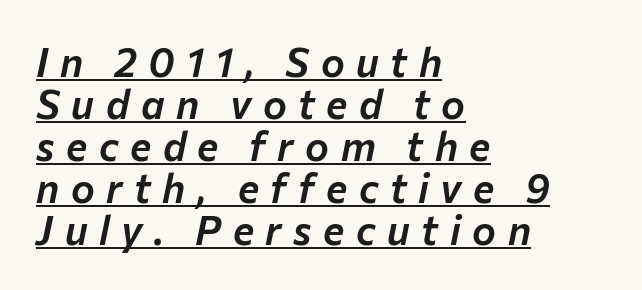
The image shows 40 px text type, italic (leaning right); set left-aligned, tight line spacing (1.05x), unusually wide letter spacing (+0.29 em), underlined; low stroke contrast and a medium x-height.
